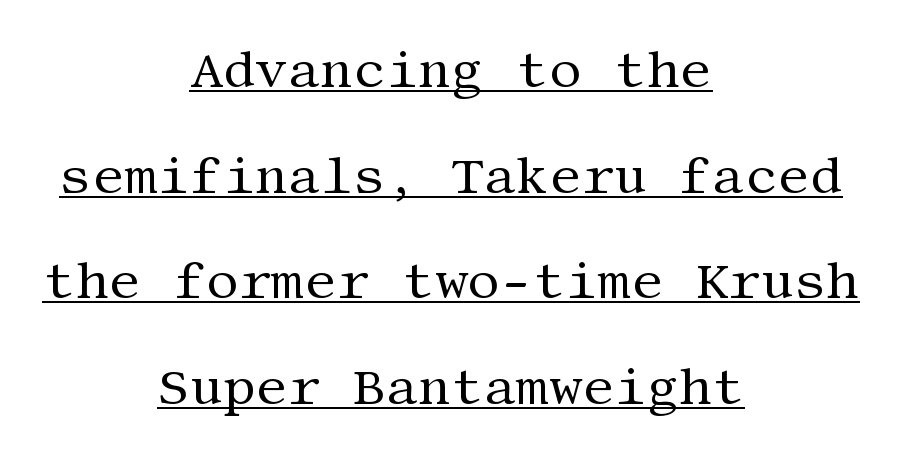
The image shows 51 px regular-weight serif type, upright; set centered, loose line spacing (2.07x), normal letter spacing, underlined; medium stroke contrast and a large x-height.
